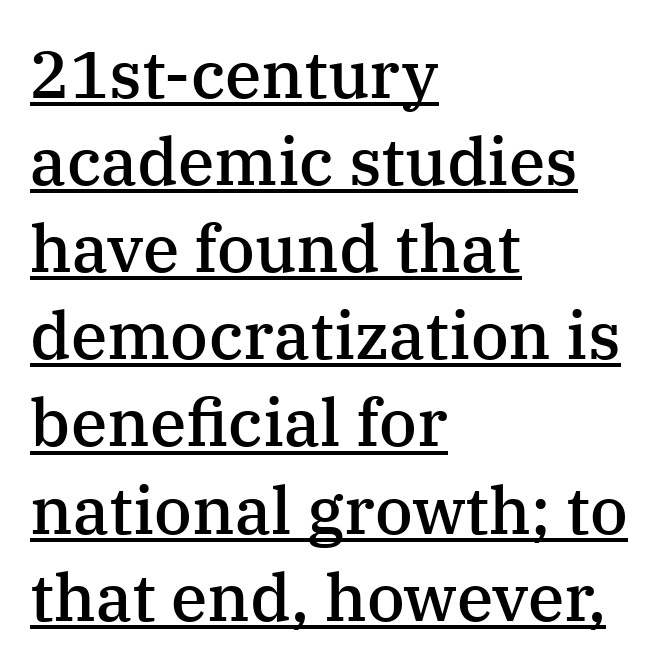
{"serif": "yes", "italic": "no", "bold": "semi", "weight": "semibold", "width": "normal", "stroke_contrast": "medium", "x_height": "medium", "monospaced": "no", "underline": "yes", "align": "left", "line_spacing": "normal", "line_spacing_ratio": 1.32, "letter_spacing": "normal", "letter_spacing_em": 0.0, "glyph_px": 66}
